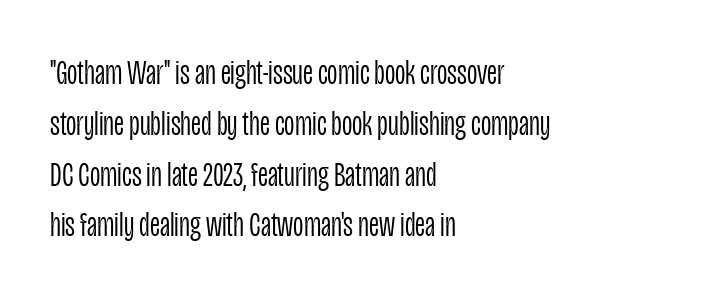
The image shows 36 px light, condensed sans-serif type, upright; set left-aligned, normal line spacing (1.41x), normal letter spacing, not underlined; low stroke contrast and a large x-height.
